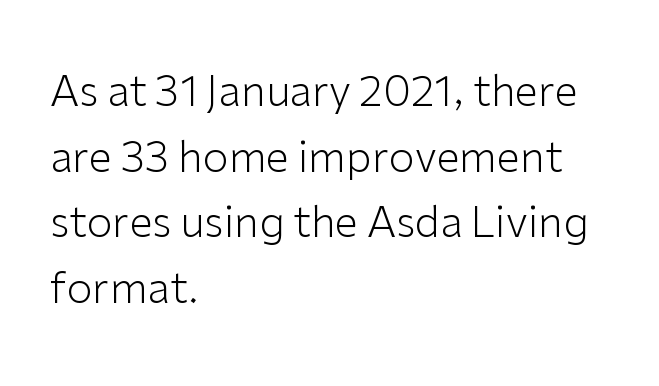
Q: Is the text bold? A: No.
Q: Is the text italic (slanted)? A: No, it is upright.
Q: Is the typeface a serif or a sans-serif typeface? A: Sans-serif.
Q: Is the text underlined? A: No.
Q: How is the paragraph aligned? A: Left-aligned.
Q: Is the spacing between letters normal or unusually wide? A: Normal.
Q: Is the spacing between lines tight, normal or loose? A: Normal.
Q: Width (condensed, normal, or wide)? A: Normal.
Q: Stroke contrast? A: Low.
Q: x-height? A: Medium.
Q: Monospaced? A: No.
